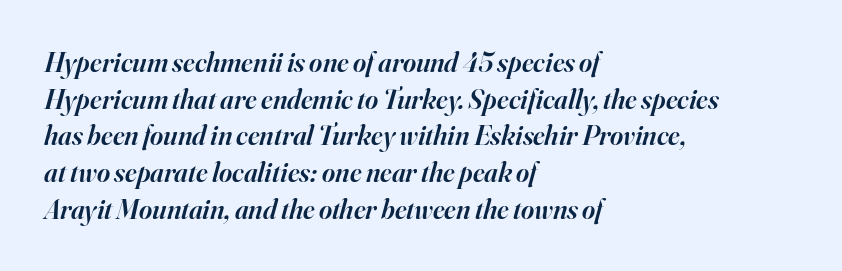
Every letter is mildly thick-stroked: semibold rather than bold. The rag falls on the right side of this text block. Words float on clear page, feet unadorned. These lines are rendered in a variable-pitch font.
